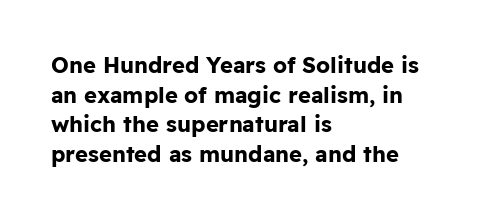
Q: Is the text bold? A: Yes.
Q: Is the text italic (slanted)? A: No, it is upright.
Q: Is the text underlined? A: No.
Q: How is the paragraph aligned? A: Left-aligned.
Q: Is the spacing between letters normal or unusually wide? A: Normal.
Q: Is the spacing between lines tight, normal or loose? A: Normal.
